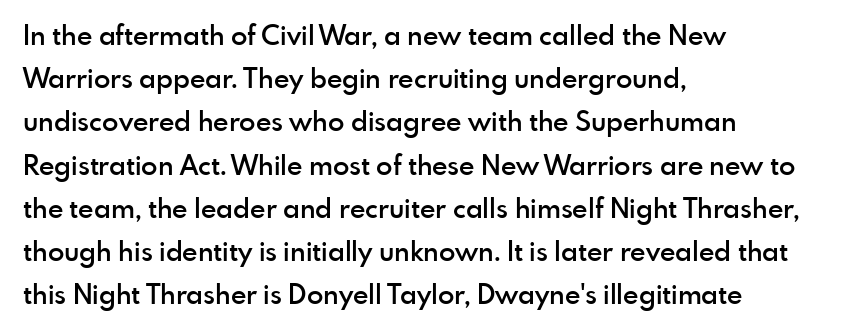
{"italic": "no", "bold": "semi", "underline": "no", "align": "left", "line_spacing": "normal", "line_spacing_ratio": 1.6, "letter_spacing": "normal", "letter_spacing_em": 0.0, "glyph_px": 27}
